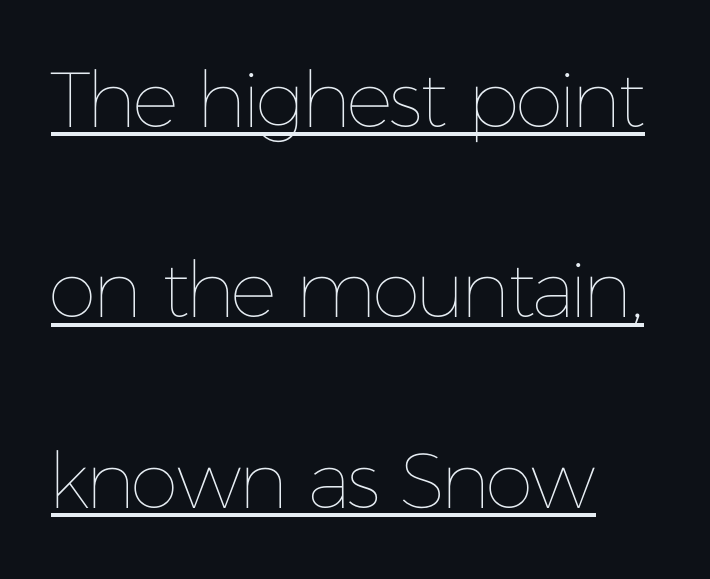
Q: Is the text bold? A: No.
Q: Is the text italic (slanted)? A: No, it is upright.
Q: Is the text underlined? A: Yes.
Q: How is the paragraph aligned? A: Left-aligned.
Q: Is the spacing between letters normal or unusually wide? A: Normal.
Q: Is the spacing between lines tight, normal or loose? A: Loose.
Q: Width (condensed, normal, or wide)? A: Normal.
Q: Stroke contrast? A: Low.
Q: x-height? A: Medium.
Q: Monospaced? A: No.
